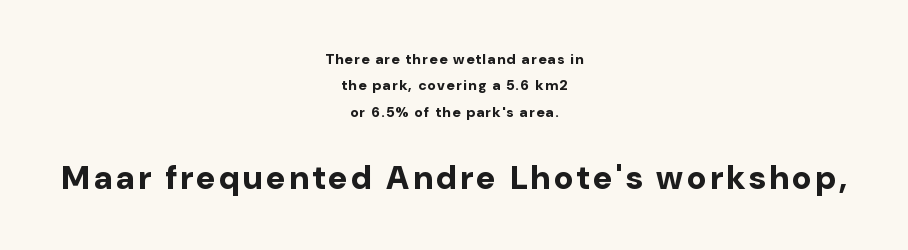
Rendered with straight, roman letterforms. These lines are rendered in a variable-pitch font. The setting favours the middle, as headings and verse often do. Typesetter's note: full bold, strokes at maximum text heaviness. Block two is the big one; block one sits smaller above it.
